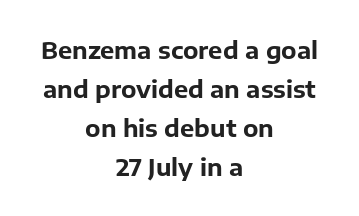
This sample is center-justified, so both line endings float freely. Caption: bold face, heavy strokes. Reading down the column, the eye jumps a familiar distance to each next line. The foot of each line stays bare and open.
